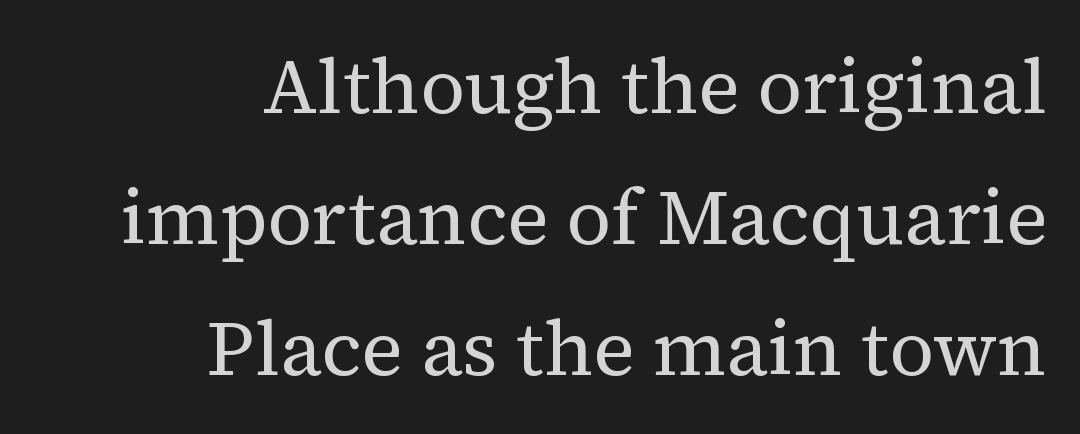
{"serif": "yes", "italic": "no", "bold": "no", "weight": "regular", "width": "normal", "stroke_contrast": "medium", "x_height": "medium", "monospaced": "no", "underline": "no", "align": "right", "line_spacing": "normal", "line_spacing_ratio": 1.7, "letter_spacing": "normal", "letter_spacing_em": 0.0, "glyph_px": 77}
